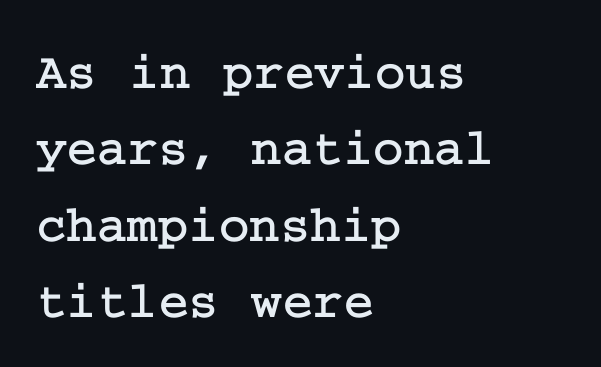
The vertical gap from one line to the next is medium. The typesetter chose a ragged-right arrangement here. You can tell from the footed stems that serif type was used. Descenders hang freely into open space. It's the straight-up-and-down kind of type. Tracking value appears to be zero — textbook default spacing.
